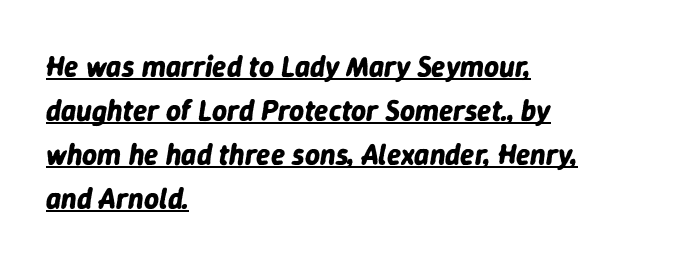
Q: Is the text bold? A: Yes.
Q: Is the text italic (slanted)? A: Yes, it leans right by about 9 degrees.
Q: Is the text underlined? A: Yes.
Q: How is the paragraph aligned? A: Left-aligned.
Q: Is the spacing between letters normal or unusually wide? A: Normal.
Q: Is the spacing between lines tight, normal or loose? A: Normal.
Q: Width (condensed, normal, or wide)? A: Normal.
Q: Stroke contrast? A: Low.
Q: x-height? A: Medium.
Q: Monospaced? A: No.
